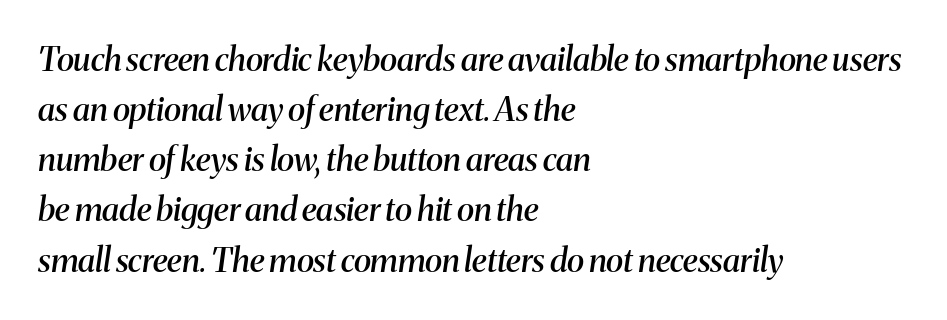
Set as a demibold, roughly 600 on the weight scale. Whoever set this chose a conventional vertical rhythm. The typesetter chose a ragged-right arrangement here. Does extra space separate the letters? No, they use regular spacing.
